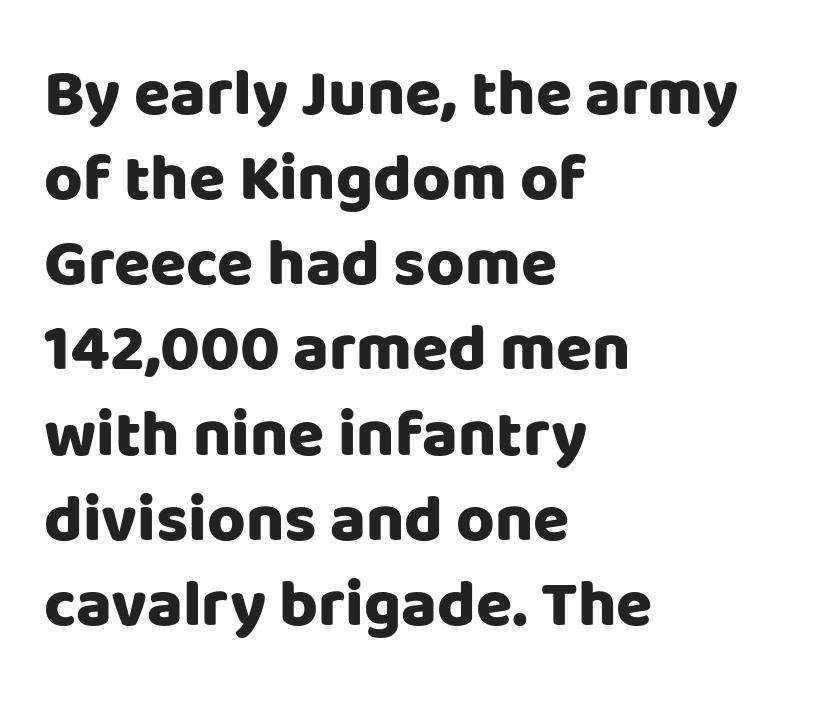
A sans-serif font was chosen for this passage. Plain, unruled lines of type. The strokes are fattened all the way to bold. Letter spacing: default. The lettering stays uniformly vertical, giving the passage a roman look. The compositor pushed each line to the left boundary.
